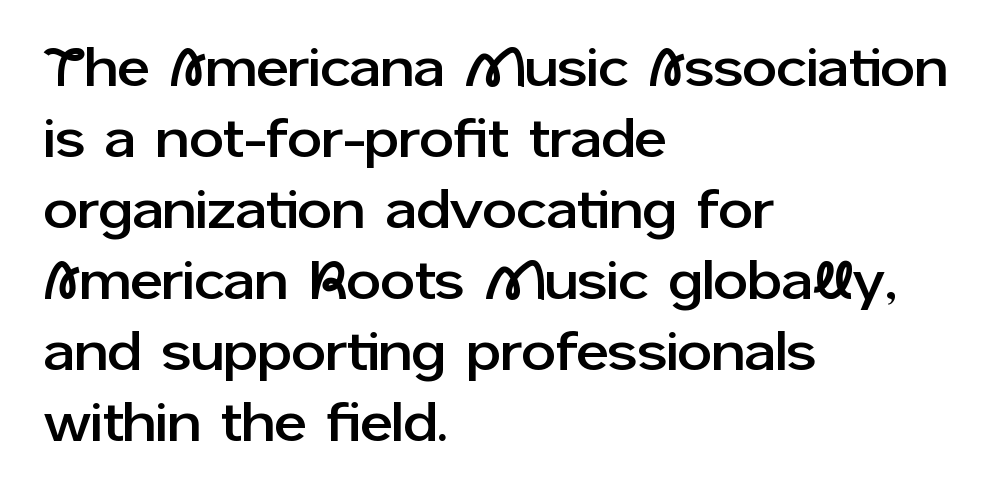
Spacing verdict: proportional, widths tailored to each character. The text was rendered using a sans face with plain stroke endings. The zone under the glyphs is completely vacant. Line starts are locked; line ends wander. Standard letterfit; no display-style spreading of the glyphs.
